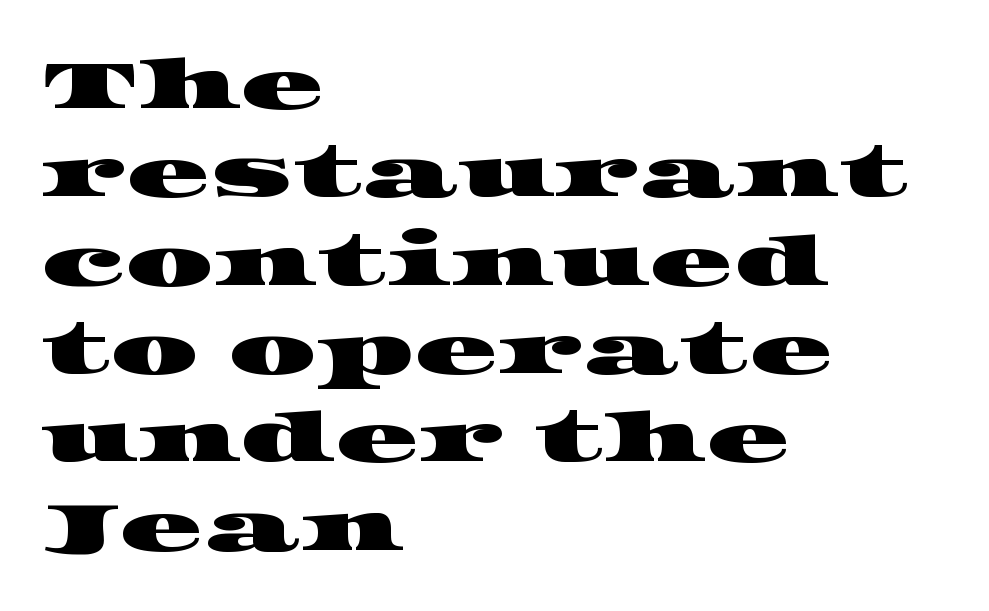
The face used here is proportionally spaced, like ordinary book or web type. Line beginnings align vertically; line endings do not. A typesetter would label this face a serif. What stands out about the letter spacing? Nothing — it is the standard amount. This sample keeps an unexceptional amount of space between lines.
